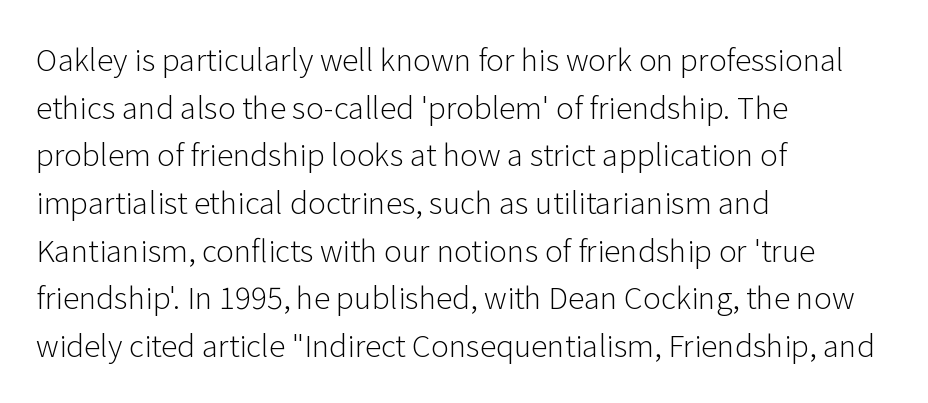
The image shows 30 px light sans-serif type, upright; set left-aligned, normal line spacing (1.59x), normal letter spacing, not underlined; low stroke contrast and a medium x-height.
